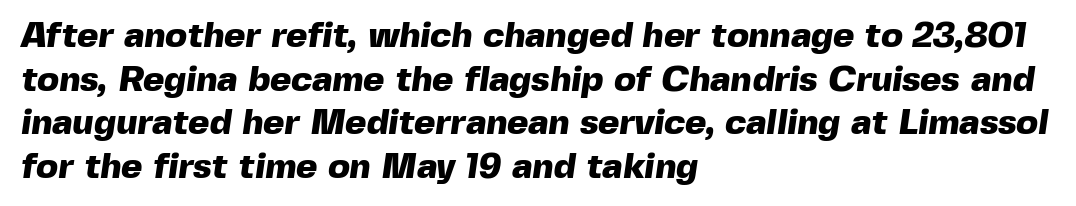
{"serif": "no", "bold": "yes", "weight": "heavy", "width": "normal", "x_height": "medium", "monospaced": "no", "underline": "no", "align": "left", "line_spacing_ratio": 1.21, "letter_spacing": "normal", "letter_spacing_em": 0.0, "glyph_px": 36}
